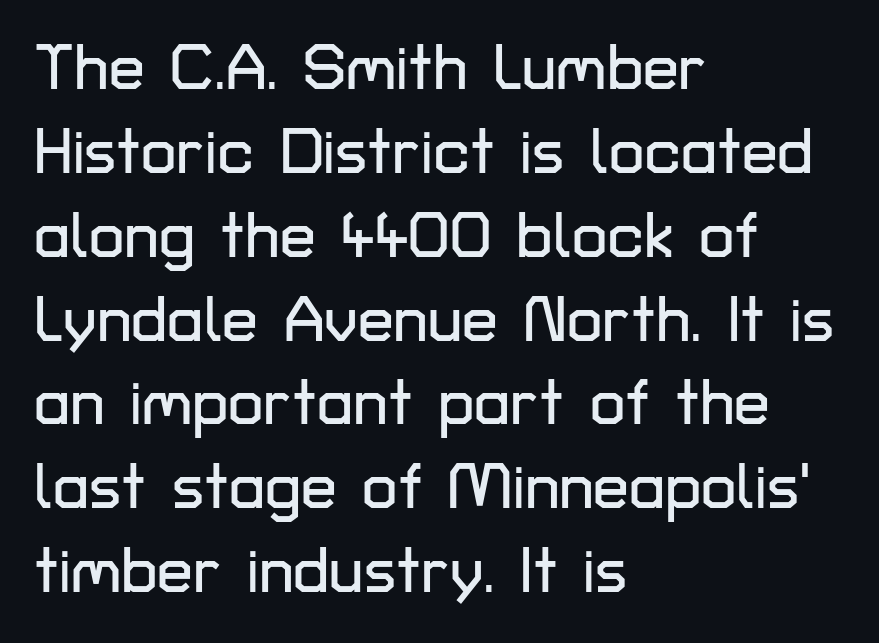
{"serif": "no", "italic": "no", "width": "normal", "stroke_contrast": "low", "x_height": "medium", "monospaced": "no", "underline": "no", "align": "left", "line_spacing": "normal", "line_spacing_ratio": 1.31, "letter_spacing": "normal", "letter_spacing_em": 0.0, "glyph_px": 64}
